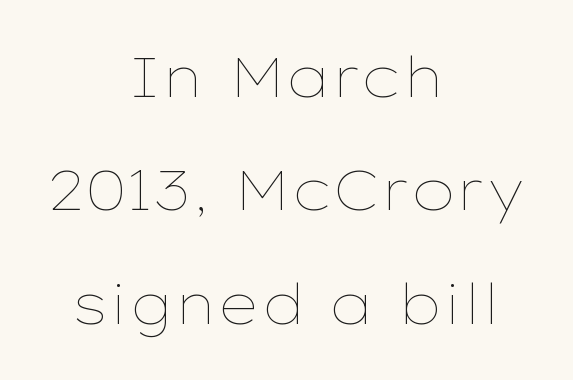
Q: Is the text bold? A: No.
Q: Is the text italic (slanted)? A: No, it is upright.
Q: Is the text underlined? A: No.
Q: How is the paragraph aligned? A: Centered.
Q: Is the spacing between letters normal or unusually wide? A: Normal.
Q: Is the spacing between lines tight, normal or loose? A: Loose.
Q: Width (condensed, normal, or wide)? A: Wide.
Q: Stroke contrast? A: Low.
Q: x-height? A: Medium.
Q: Monospaced? A: No.
